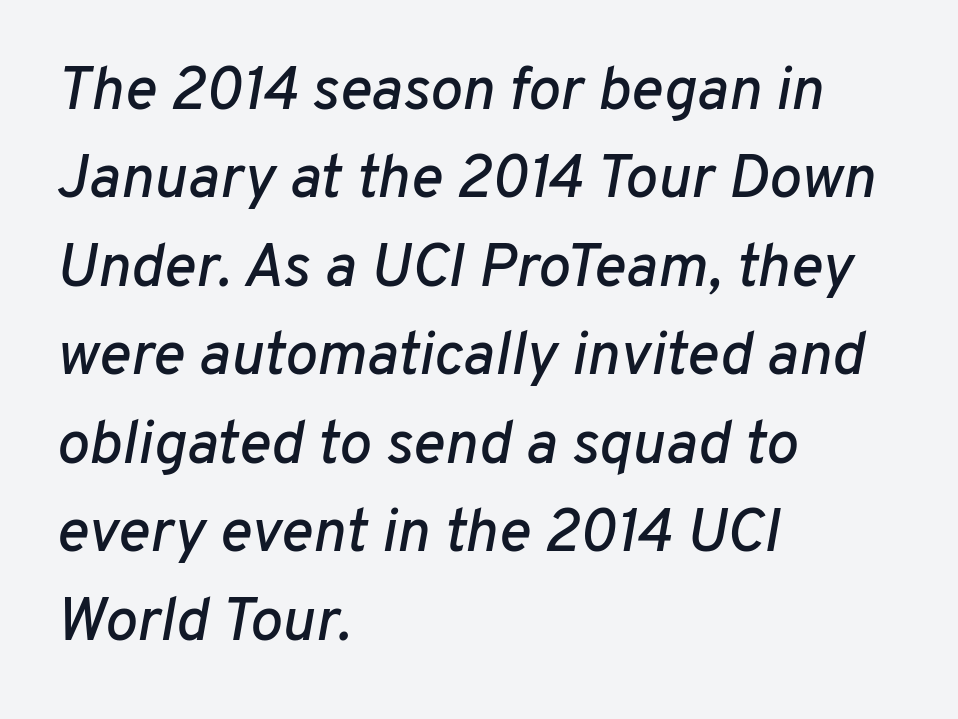
The image shows 61 px text type, italic (leaning right); set left-aligned, normal line spacing (1.45x), normal letter spacing, not underlined; low stroke contrast and a medium x-height.
